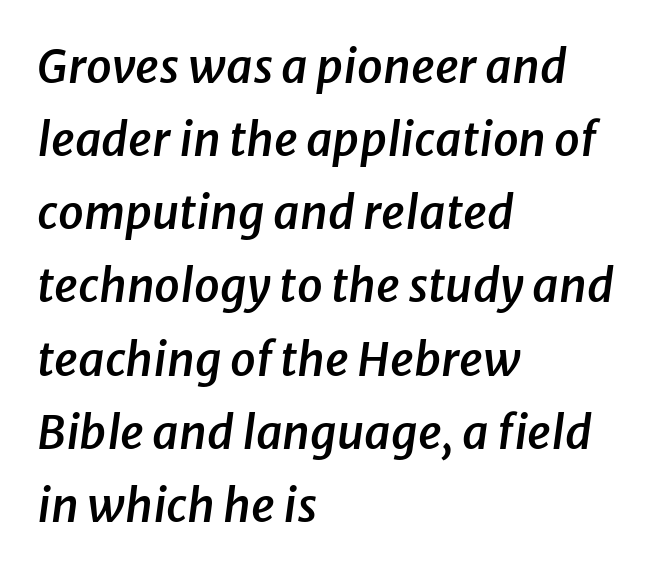
The image shows 46 px semibold type, italic (leaning right); set left-aligned, normal line spacing (1.59x), normal letter spacing, not underlined; low stroke contrast and a medium x-height.
